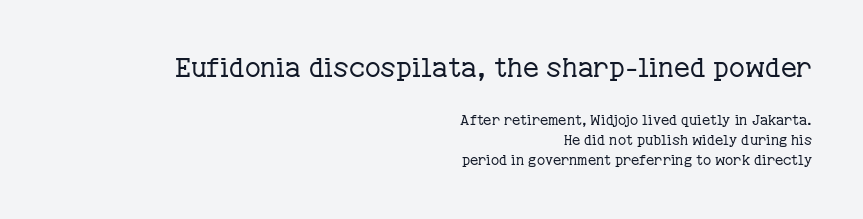
{"italic": "no", "bold": "no", "underline": "no", "align": "right", "line_spacing": "normal", "line_spacing_ratio": 1.42, "letter_spacing": "normal", "letter_spacing_em": 0.0, "larger_block": "first", "size_ratio": 1.93, "glyph_px": 27}
